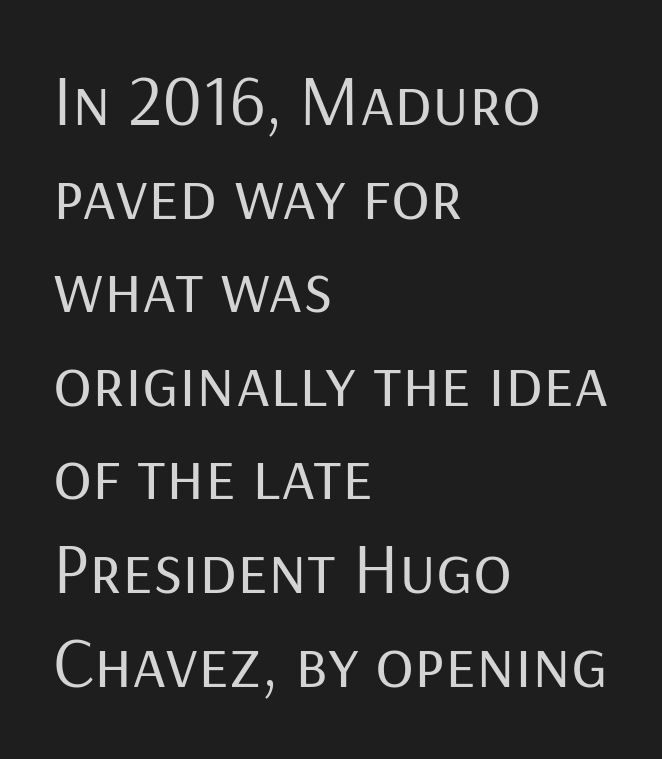
Q: Is the text bold? A: No.
Q: Is the text italic (slanted)? A: No, it is upright.
Q: Is the typeface a serif or a sans-serif typeface? A: Sans-serif.
Q: Is the text underlined? A: No.
Q: How is the paragraph aligned? A: Left-aligned.
Q: Is the spacing between letters normal or unusually wide? A: Normal.
Q: Is the spacing between lines tight, normal or loose? A: Normal.
Q: Width (condensed, normal, or wide)? A: Normal.
Q: Stroke contrast? A: Low.
Q: x-height? A: Medium.
Q: Monospaced? A: No.
